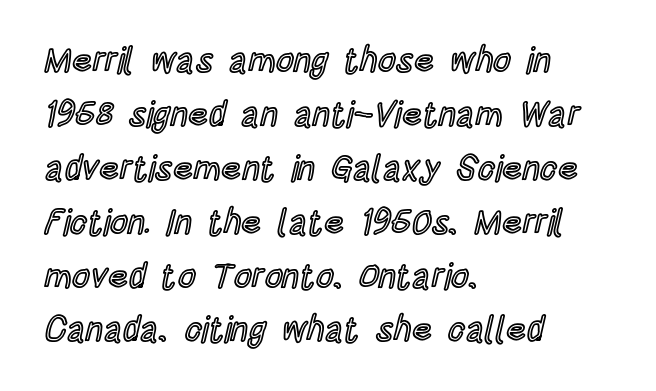
The image shows 35 px condensed type; set left-aligned, normal line spacing (1.54x), normal letter spacing, not underlined; a large x-height.
